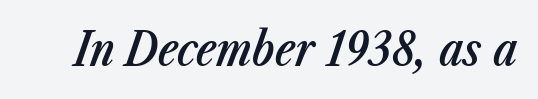
The image shows 46 px semibold, condensed type, italic (leaning right); set normal letter spacing, not underlined; low stroke contrast and a medium x-height.
